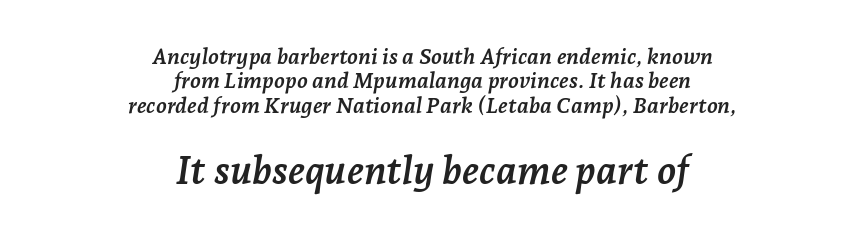
The image shows 39 px semibold serif type, italic (leaning right); set centered, tight line spacing (1.11x), normal letter spacing, not underlined; the second (bottom) block is 1.77x larger; low stroke contrast and a medium x-height.
